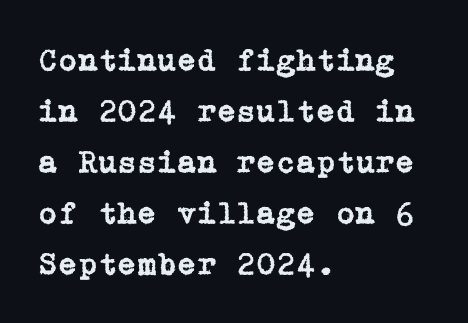
Q: Is the text italic (slanted)? A: No, it is upright.
Q: Is the typeface a serif or a sans-serif typeface? A: Serif.
Q: Is the text underlined? A: No.
Q: How is the paragraph aligned? A: Left-aligned.
Q: Is the spacing between letters normal or unusually wide? A: Normal.
Q: Is the spacing between lines tight, normal or loose? A: Normal.
Q: Width (condensed, normal, or wide)? A: Normal.
Q: Stroke contrast? A: Low.
Q: x-height? A: Medium.
